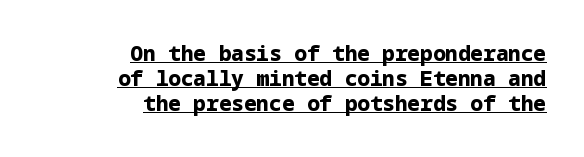
The image shows 21 px bold type, upright; set right-aligned, line spacing 1.2x, normal letter spacing, underlined.
